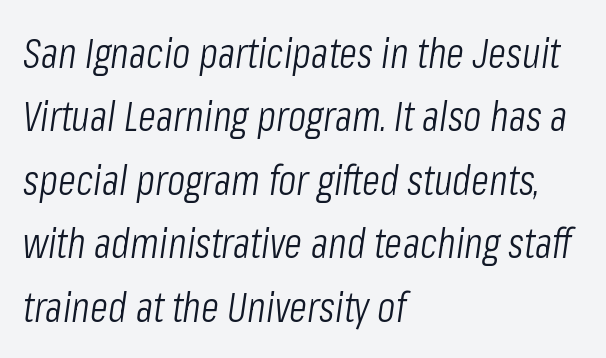
Q: Is the text bold? A: No.
Q: Is the text italic (slanted)? A: Yes, it leans right by about 8 degrees.
Q: Is the text underlined? A: No.
Q: How is the paragraph aligned? A: Left-aligned.
Q: Is the spacing between letters normal or unusually wide? A: Normal.
Q: Is the spacing between lines tight, normal or loose? A: Normal.
Q: Width (condensed, normal, or wide)? A: Condensed.
Q: Stroke contrast? A: Low.
Q: x-height? A: Medium.
Q: Monospaced? A: No.
